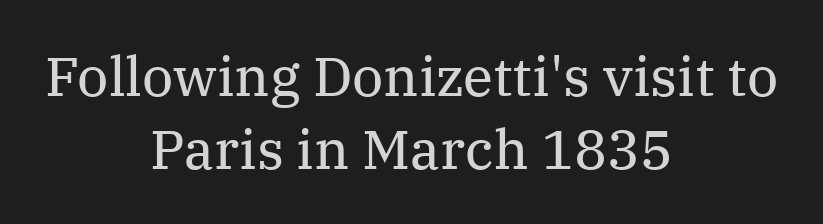
The image shows 55 px regular-weight serif type, upright; set centered, normal line spacing (1.32x), normal letter spacing, not underlined; medium stroke contrast and a medium x-height.
